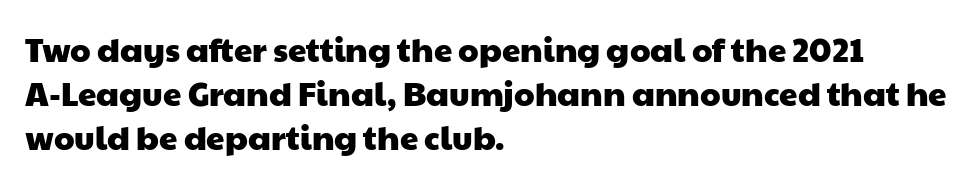
Q: Is the typeface a serif or a sans-serif typeface? A: Sans-serif.
Q: Is the text underlined? A: No.
Q: How is the paragraph aligned? A: Left-aligned.
Q: Is the spacing between letters normal or unusually wide? A: Normal.
Q: Is the spacing between lines tight, normal or loose? A: Normal.
Q: Width (condensed, normal, or wide)? A: Wide.
Q: Stroke contrast? A: Low.
Q: x-height? A: Medium.
Q: Monospaced? A: No.
